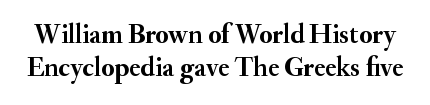
The image shows 27 px bold type, upright; set line spacing 1.21x, normal letter spacing, not underlined.
